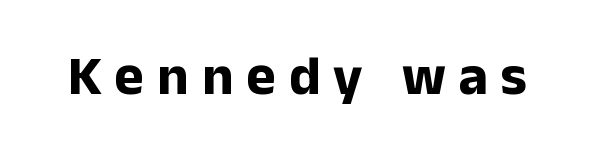
The image shows 56 px bold sans-serif type, upright; set unusually wide letter spacing (+0.23 em), not underlined; low stroke contrast and a medium x-height.
